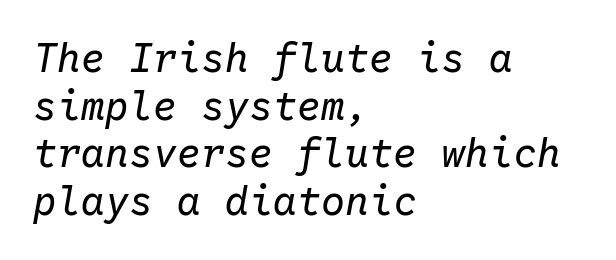
Q: Is the text bold? A: No.
Q: Is the text italic (slanted)? A: Yes, it leans right by about 10 degrees.
Q: Is the text underlined? A: No.
Q: How is the paragraph aligned? A: Left-aligned.
Q: Is the spacing between letters normal or unusually wide? A: Normal.
Q: Width (condensed, normal, or wide)? A: Normal.
Q: Stroke contrast? A: Low.
Q: x-height? A: Medium.
Q: Monospaced? A: Yes.
